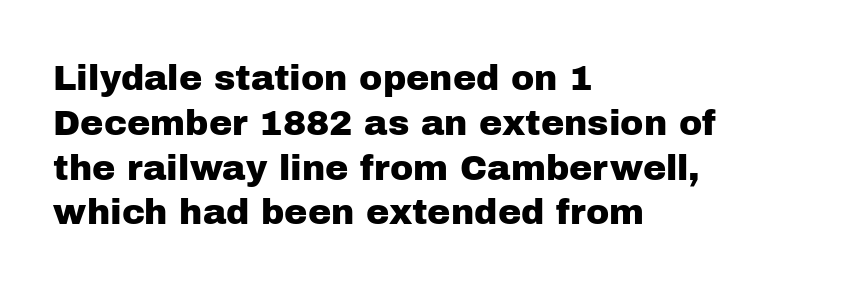
The image shows 35 px sans-serif type, upright; set left-aligned, normal line spacing (1.28x), normal letter spacing, not underlined; low stroke contrast and a medium x-height.
